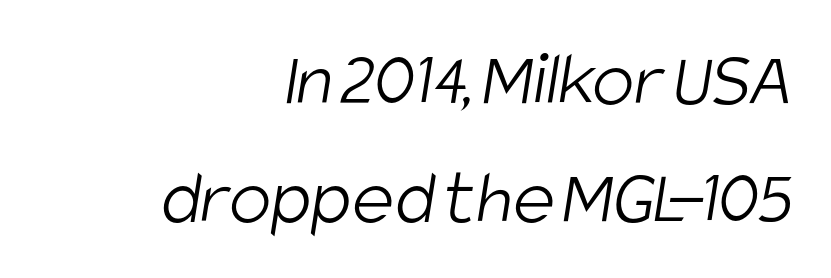
Beneath every word, the page is bare. You could not count columns in this text — the font is proportionally spaced. This rendering employs a face without finishing strokes, i.e., a sans-serif. This is not heavy type; no bold has been used. Every row of glyphs terminates at an identical x-position on the right.
